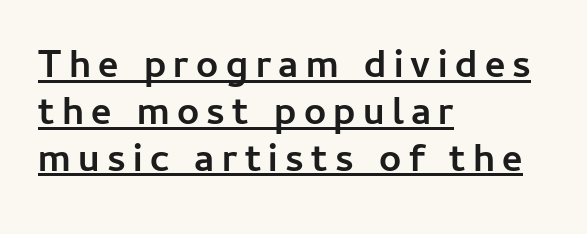
The image shows 39 px semibold sans-serif type, upright; set left-aligned, line spacing 1.2x, underlined; low stroke contrast and a medium x-height.
